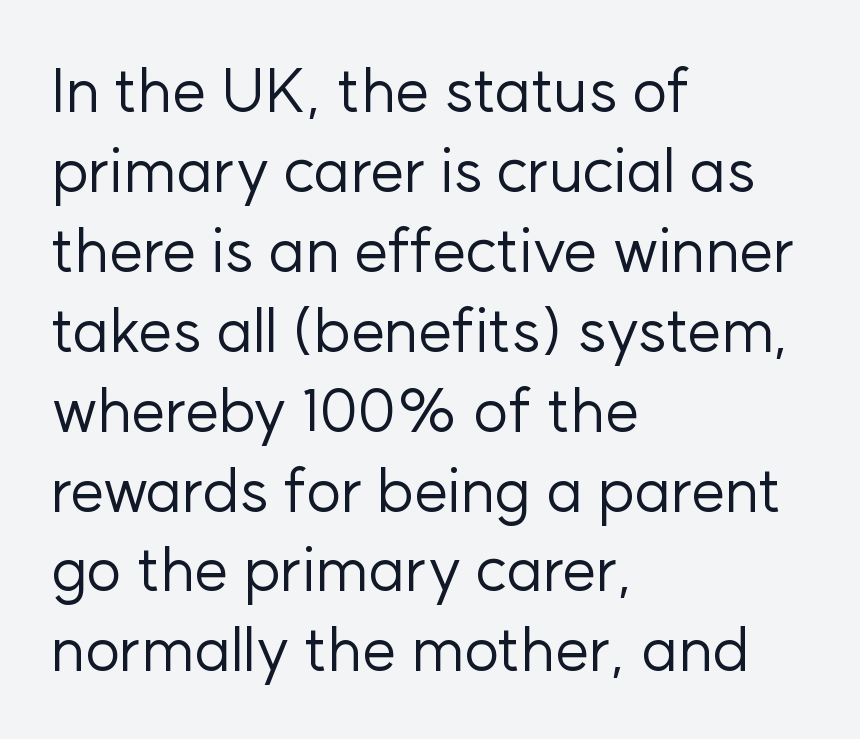
{"serif": "no", "italic": "no", "bold": "no", "weight": "regular", "width": "normal", "stroke_contrast": "low", "x_height": "medium", "monospaced": "no", "underline": "no", "align": "left", "line_spacing": "normal", "line_spacing_ratio": 1.31, "letter_spacing": "normal", "letter_spacing_em": 0.0, "glyph_px": 61}
